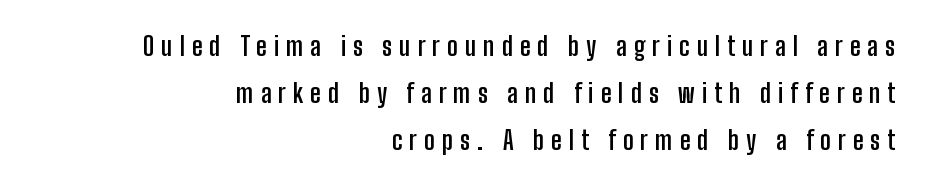
The image shows 26 px bold type, upright; set right-aligned, line spacing 1.8x, unusually wide letter spacing (+0.27 em), not underlined.
